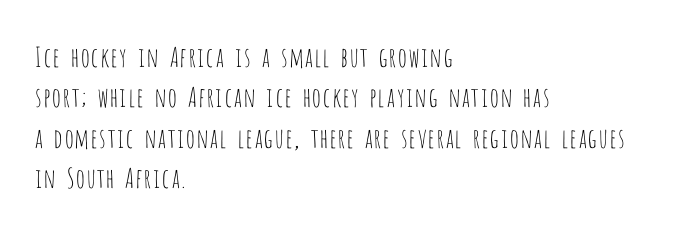
Q: Is the text bold? A: No.
Q: Is the text italic (slanted)? A: No, it is upright.
Q: Is the text underlined? A: No.
Q: How is the paragraph aligned? A: Left-aligned.
Q: Is the spacing between letters normal or unusually wide? A: Normal.
Q: Is the spacing between lines tight, normal or loose? A: Normal.
